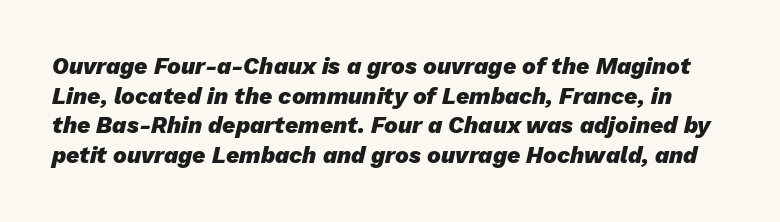
Posture: slanted. Only glyphs here, with clear space below each row. Evenly set lines give the paragraph a standard silhouette. Heavy-handed strokes throughout: this text is bold. Is the letter spacing exaggerated? No — it looks like the ordinary default.
